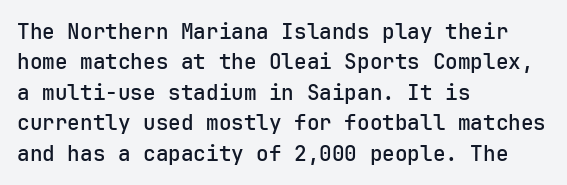
Q: Is the text bold? A: Semi-bold.
Q: Is the text italic (slanted)? A: No, it is upright.
Q: Is the text underlined? A: No.
Q: How is the paragraph aligned? A: Left-aligned.
Q: Is the spacing between letters normal or unusually wide? A: Normal.
Q: Is the spacing between lines tight, normal or loose? A: Normal.
